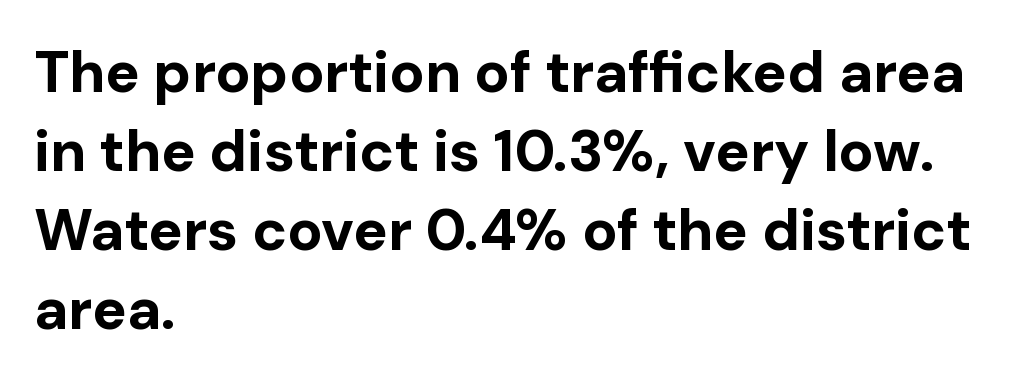
This is sans-serif lettering, the kind often seen on screens and signage. Glyph-to-glyph distance matches everyday printed text. Unlike italic type, these characters show no tilt at all. If you drew a ruler down the left edge, every line would touch it. The characters look thick and weighty, a clear bold.
